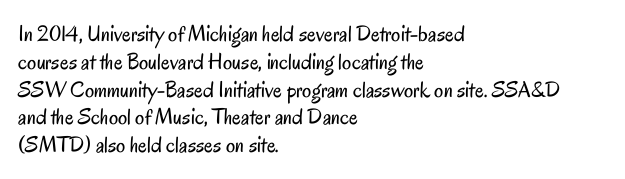
Q: Is the text bold? A: No.
Q: Is the text italic (slanted)? A: No, it is upright.
Q: Is the text underlined? A: No.
Q: How is the paragraph aligned? A: Left-aligned.
Q: Is the spacing between letters normal or unusually wide? A: Normal.
